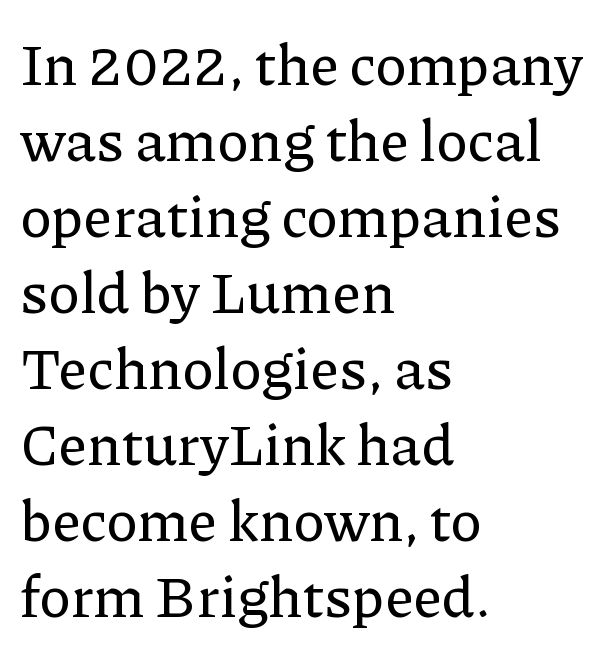
The image shows 58 px serif type, upright; set left-aligned, normal line spacing (1.31x), normal letter spacing, not underlined; low stroke contrast and a medium x-height.
